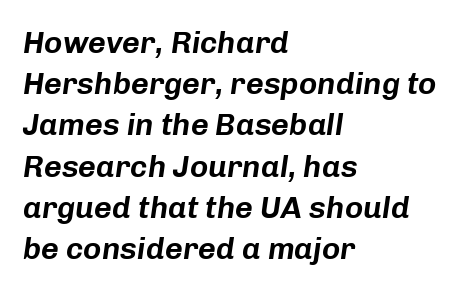
Q: Is the text italic (slanted)? A: Yes, it leans right by about 8 degrees.
Q: Is the text underlined? A: No.
Q: How is the paragraph aligned? A: Left-aligned.
Q: Is the spacing between letters normal or unusually wide? A: Normal.
Q: Is the spacing between lines tight, normal or loose? A: Normal.
Q: Width (condensed, normal, or wide)? A: Normal.
Q: Stroke contrast? A: Low.
Q: x-height? A: Medium.
Q: Monospaced? A: No.
